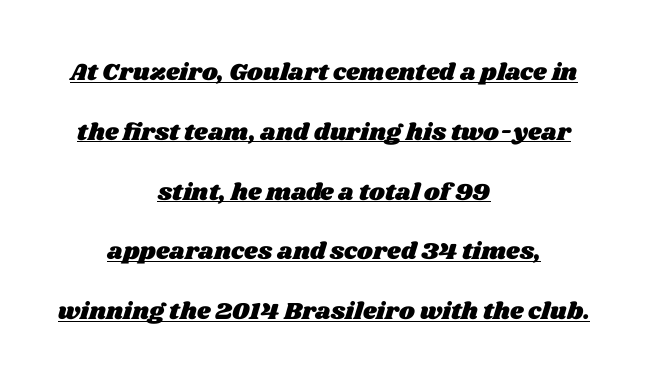
Q: Is the text underlined? A: Yes.
Q: How is the paragraph aligned? A: Centered.
Q: Is the spacing between letters normal or unusually wide? A: Normal.
Q: Is the spacing between lines tight, normal or loose? A: Loose.
